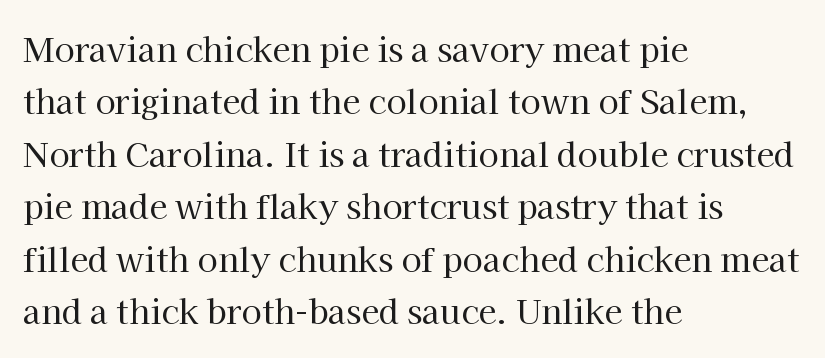
{"serif": "yes", "italic": "no", "bold": "no", "weight": "regular", "width": "normal", "stroke_contrast": "high", "x_height": "medium", "monospaced": "no", "underline": "no", "align": "left", "line_spacing": "normal", "line_spacing_ratio": 1.59, "letter_spacing": "normal", "letter_spacing_em": 0.0, "glyph_px": 33}
